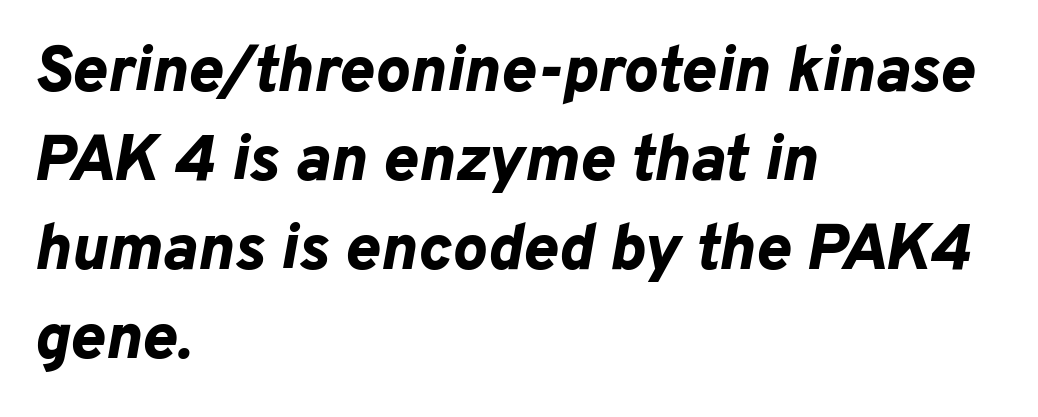
Q: Is the text bold? A: Yes.
Q: Is the text italic (slanted)? A: Yes, it leans right by about 10 degrees.
Q: Is the text underlined? A: No.
Q: How is the paragraph aligned? A: Left-aligned.
Q: Is the spacing between letters normal or unusually wide? A: Normal.
Q: Is the spacing between lines tight, normal or loose? A: Normal.
Q: Width (condensed, normal, or wide)? A: Normal.
Q: Stroke contrast? A: Low.
Q: x-height? A: Medium.
Q: Monospaced? A: No.
